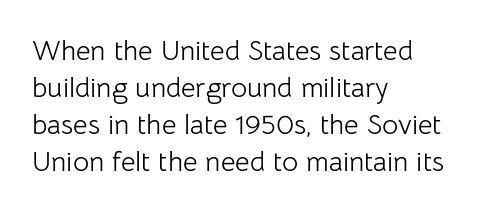
Q: Is the text bold? A: No.
Q: Is the text italic (slanted)? A: No, it is upright.
Q: Is the typeface a serif or a sans-serif typeface? A: Sans-serif.
Q: Is the text underlined? A: No.
Q: How is the paragraph aligned? A: Left-aligned.
Q: Is the spacing between letters normal or unusually wide? A: Normal.
Q: Is the spacing between lines tight, normal or loose? A: Normal.
Q: Width (condensed, normal, or wide)? A: Normal.
Q: Stroke contrast? A: Low.
Q: x-height? A: Medium.
Q: Monospaced? A: No.
